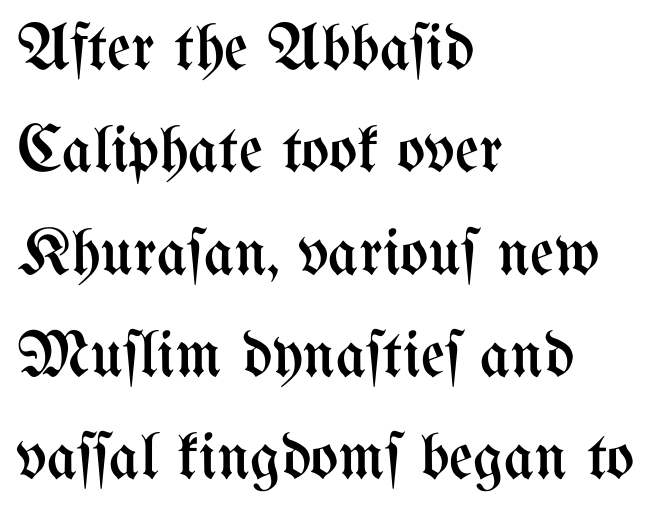
{"italic": "no", "bold": "no", "weight": "regular", "width": "condensed", "stroke_contrast": "medium", "x_height": "medium", "monospaced": "no", "underline": "no", "align": "left", "line_spacing": "normal", "line_spacing_ratio": 1.55, "letter_spacing": "normal", "letter_spacing_em": 0.0, "glyph_px": 66}
